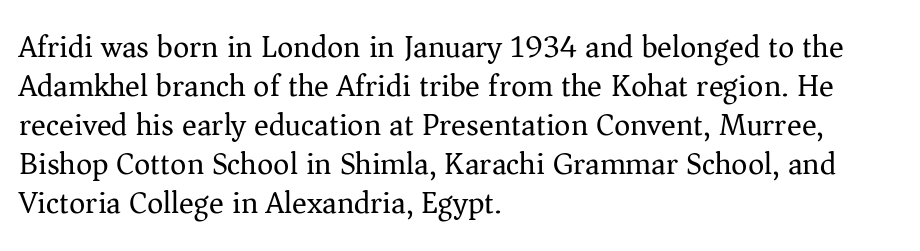
The image shows 31 px regular-weight serif type, upright; set left-aligned, normal line spacing (1.26x), normal letter spacing, not underlined; medium stroke contrast and a medium x-height.
